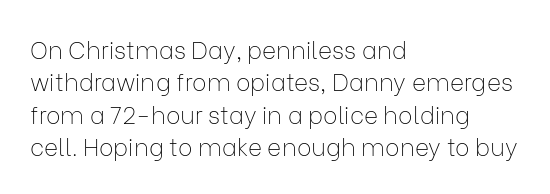
The typesetter chose a ragged-right arrangement here. In terms of letterspacing, this is plain default setting. Descenders hang freely into open space. A typesetter would call this leading conventional body-copy spacing. Stems and bowls with no extra thickness — not bold.
